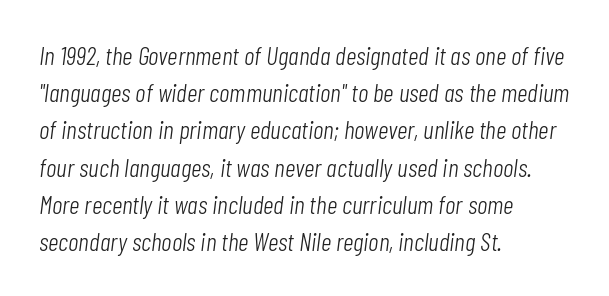
Q: Is the text bold? A: No.
Q: Is the text italic (slanted)? A: Yes, it leans right by about 7 degrees.
Q: Is the text underlined? A: No.
Q: How is the paragraph aligned? A: Left-aligned.
Q: Is the spacing between letters normal or unusually wide? A: Normal.
Q: Is the spacing between lines tight, normal or loose? A: Normal.
